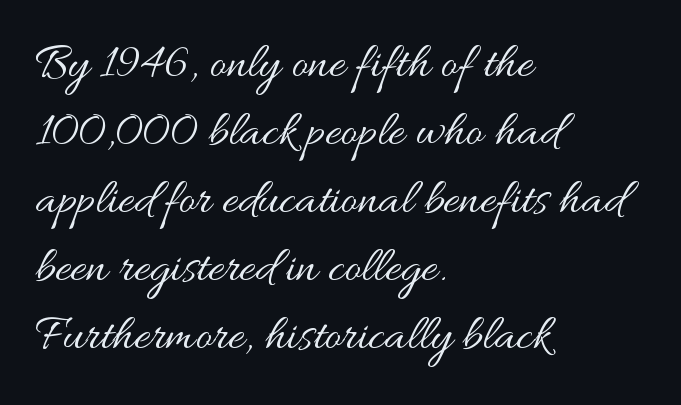
The image shows 50 px regular-weight, wide type; set left-aligned, normal line spacing (1.36x), normal letter spacing, not underlined; medium stroke contrast and a small x-height.
